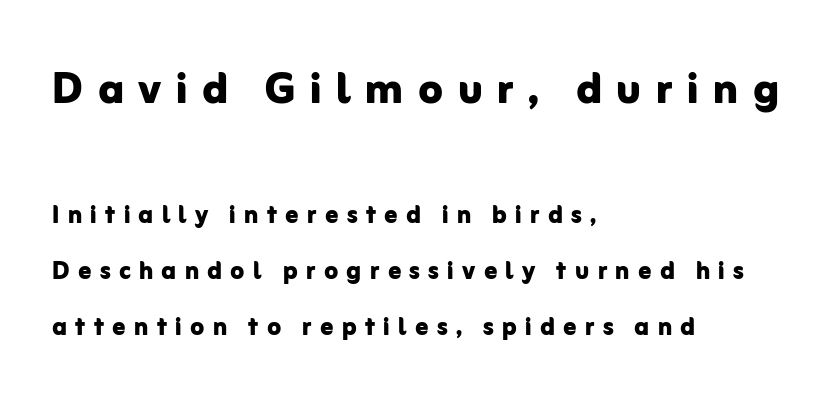
Q: Is the text bold? A: Yes.
Q: Is the text italic (slanted)? A: No, it is upright.
Q: Is the typeface a serif or a sans-serif typeface? A: Sans-serif.
Q: Is the text underlined? A: No.
Q: How is the paragraph aligned? A: Left-aligned.
Q: Is the spacing between letters normal or unusually wide? A: Unusually wide.
Q: Which block of text is set in a larger size, the first (top) or the second (bottom)? A: The first (top) one.
Q: Width (condensed, normal, or wide)? A: Normal.
Q: Stroke contrast? A: Low.
Q: x-height? A: Medium.
Q: Monospaced? A: No.
